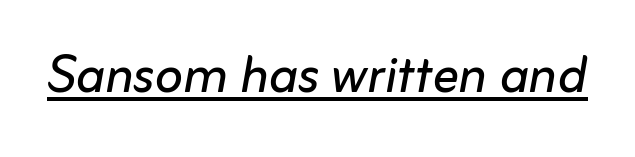
Q: Is the text bold? A: No.
Q: Is the text italic (slanted)? A: Yes, it leans right by about 10 degrees.
Q: Is the text underlined? A: Yes.
Q: Is the spacing between letters normal or unusually wide? A: Normal.
Q: Width (condensed, normal, or wide)? A: Normal.
Q: Stroke contrast? A: Low.
Q: x-height? A: Medium.
Q: Monospaced? A: No.
